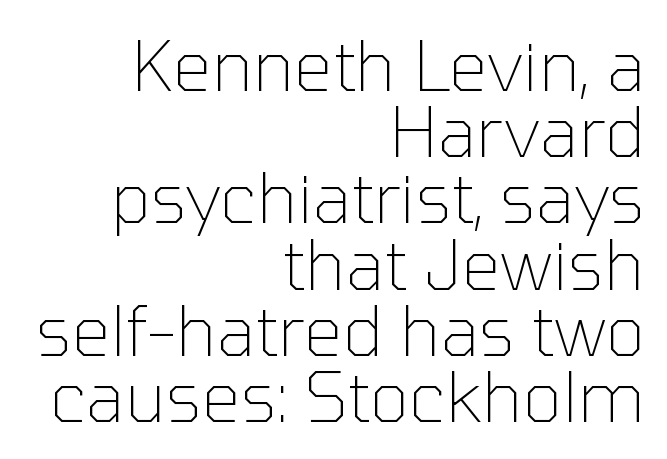
The image shows 69 px thin sans-serif type, upright; set right-aligned, tight line spacing (0.96x), normal letter spacing, not underlined; low stroke contrast and a medium x-height.
